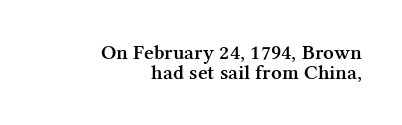
{"italic": "no", "bold": "semi", "underline": "no", "align": "right", "line_spacing": "tight", "line_spacing_ratio": 0.95, "letter_spacing": "normal", "letter_spacing_em": 0.0, "glyph_px": 21}
